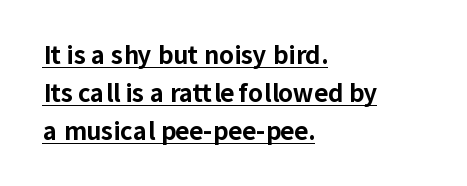
{"italic": "no", "bold": "yes", "underline": "yes", "align": "left", "line_spacing": "normal", "line_spacing_ratio": 1.59, "letter_spacing": "normal", "letter_spacing_em": 0.0, "glyph_px": 24}
